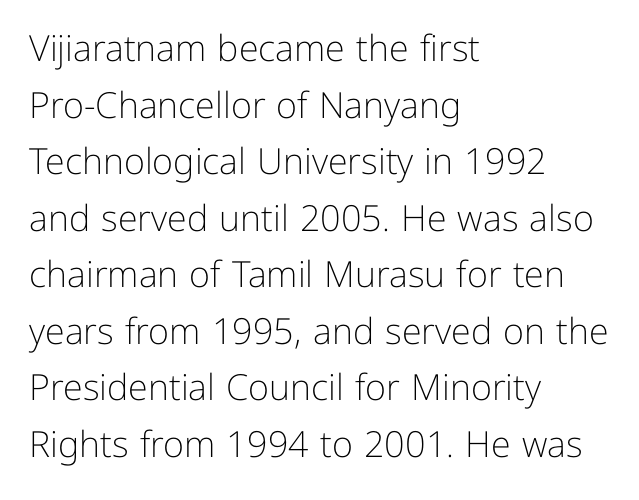
{"serif": "no", "italic": "no", "bold": "no", "weight": "light", "width": "normal", "stroke_contrast": "low", "x_height": "medium", "monospaced": "no", "underline": "no", "align": "left", "line_spacing": "normal", "line_spacing_ratio": 1.57, "letter_spacing": "normal", "letter_spacing_em": 0.0, "glyph_px": 36}
